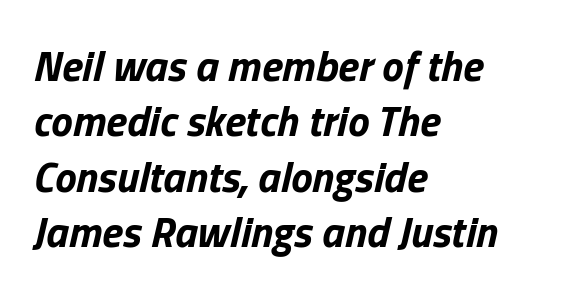
Strokes here are thick enough to call this a true bold. You could call the tracking neutral — neither tight nor loose. Just letters on the line, the space beneath them empty. This sample keeps an unexceptional amount of space between lines. You could not count columns in this text — the font is proportionally spaced. The paragraph shown leans on its left margin.
